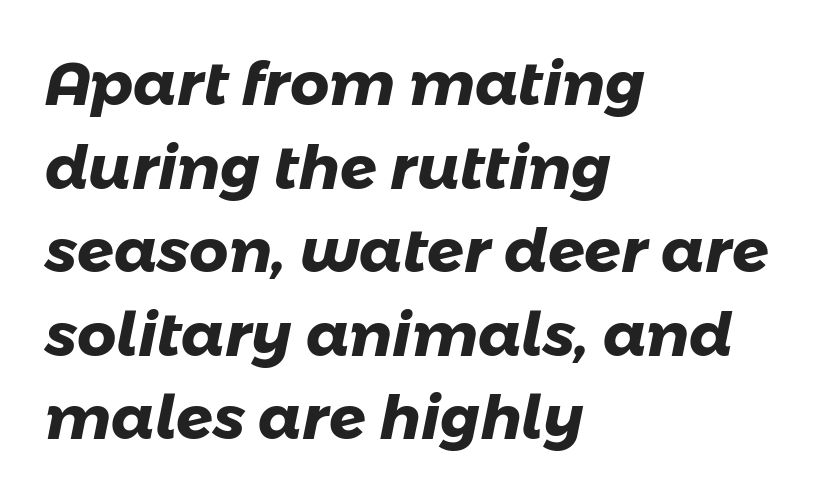
Q: Is the text bold? A: Yes.
Q: Is the typeface a serif or a sans-serif typeface? A: Sans-serif.
Q: Is the text underlined? A: No.
Q: How is the paragraph aligned? A: Left-aligned.
Q: Is the spacing between letters normal or unusually wide? A: Normal.
Q: Is the spacing between lines tight, normal or loose? A: Normal.
Q: Width (condensed, normal, or wide)? A: Normal.
Q: Stroke contrast? A: Low.
Q: x-height? A: Medium.
Q: Monospaced? A: No.
